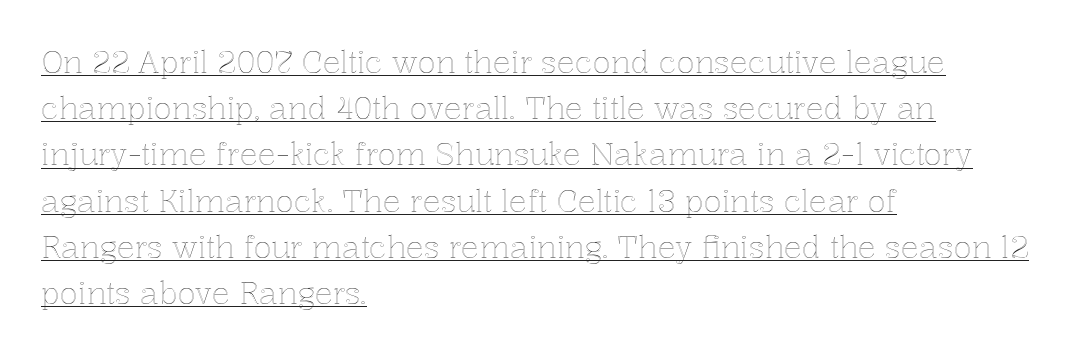
Q: Is the text italic (slanted)? A: No, it is upright.
Q: Is the text underlined? A: Yes.
Q: How is the paragraph aligned? A: Left-aligned.
Q: Is the spacing between letters normal or unusually wide? A: Normal.
Q: Is the spacing between lines tight, normal or loose? A: Normal.
Q: Width (condensed, normal, or wide)? A: Normal.
Q: x-height? A: Medium.
Q: Monospaced? A: No.
